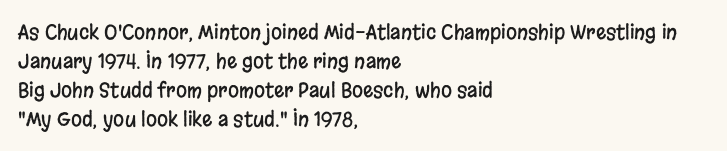
Q: Is the text italic (slanted)? A: No, it is upright.
Q: Is the text underlined? A: No.
Q: How is the paragraph aligned? A: Left-aligned.
Q: Is the spacing between letters normal or unusually wide? A: Normal.
Q: Is the spacing between lines tight, normal or loose? A: Normal.
